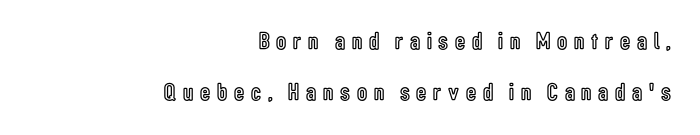
These lines were composed using upright roman letters. The rag falls on the left side of this text block. Each word looks stretched out because of the extra space between its letters. Leading: increased. Bare-footed words on every line.
